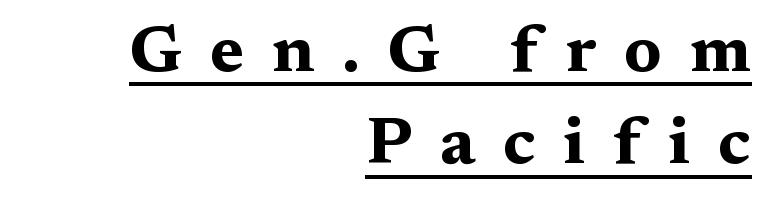
The image shows 66 px bold, wide serif type, upright; set right-aligned, normal line spacing (1.4x), unusually wide letter spacing (+0.42 em), underlined; medium stroke contrast and a medium x-height.
